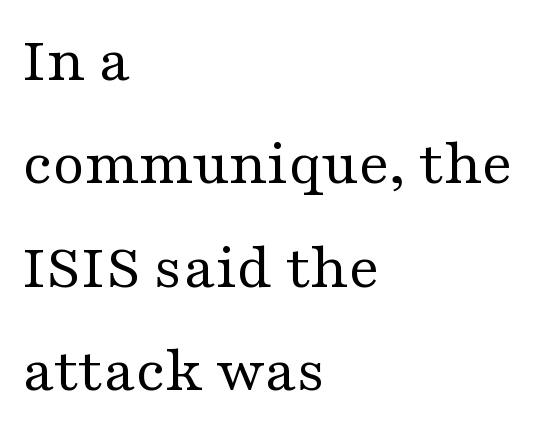
{"serif": "yes", "italic": "no", "bold": "no", "weight": "regular", "width": "wide", "stroke_contrast": "medium", "x_height": "medium", "monospaced": "no", "underline": "no", "align": "left", "line_spacing": "normal", "line_spacing_ratio": 1.59, "letter_spacing": "normal", "letter_spacing_em": 0.0, "glyph_px": 65}
